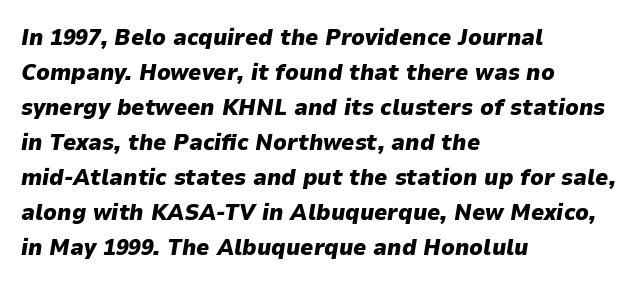
A normal amount of white space separates one row of letters from the next. Compared with a centered layout, this one pins lines to the left instead. Heavy, bold letterforms. Each row of text sits above clean, open space.
